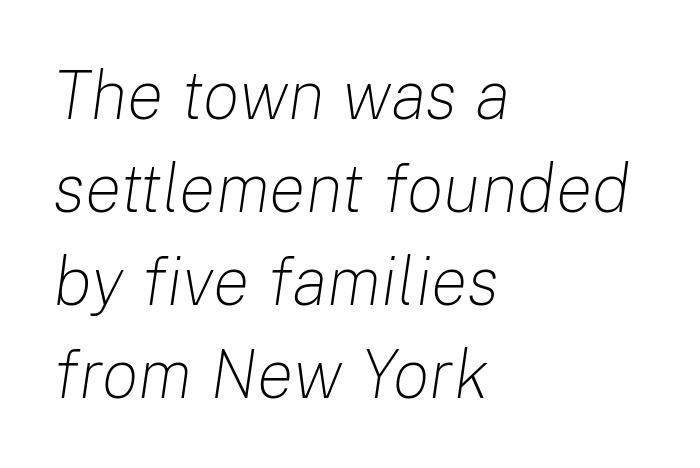
Q: Is the text bold? A: No.
Q: Is the text italic (slanted)? A: Yes, it leans right by about 8 degrees.
Q: Is the text underlined? A: No.
Q: How is the paragraph aligned? A: Left-aligned.
Q: Is the spacing between letters normal or unusually wide? A: Normal.
Q: Is the spacing between lines tight, normal or loose? A: Normal.
Q: Width (condensed, normal, or wide)? A: Normal.
Q: Stroke contrast? A: Low.
Q: x-height? A: Medium.
Q: Monospaced? A: No.
